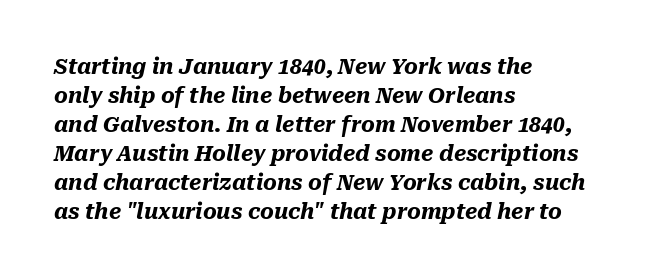
Q: Is the text bold? A: Yes.
Q: Is the text italic (slanted)? A: Yes, it leans right by about 10 degrees.
Q: Is the text underlined? A: No.
Q: How is the paragraph aligned? A: Left-aligned.
Q: Is the spacing between letters normal or unusually wide? A: Normal.
Q: Is the spacing between lines tight, normal or loose? A: Normal.
